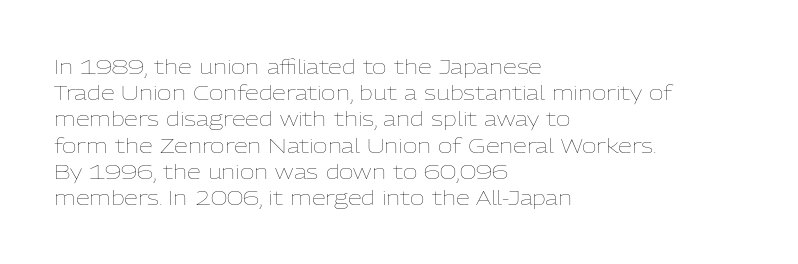
{"italic": "no", "bold": "no", "underline": "no", "align": "left", "line_spacing": "normal", "line_spacing_ratio": 1.31, "letter_spacing": "normal", "letter_spacing_em": 0.0, "glyph_px": 20}
